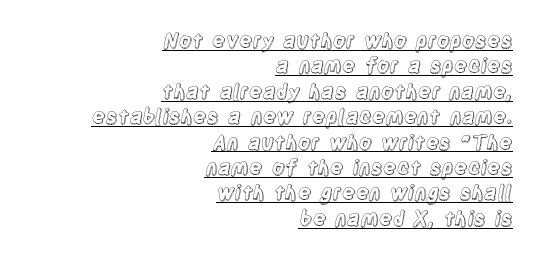
The image shows 20 px text type; set right-aligned, normal line spacing (1.27x), normal letter spacing, underlined.
